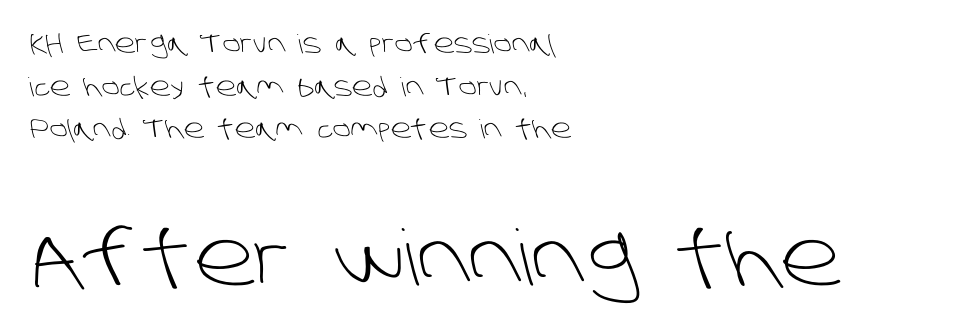
The image shows 77 px light sans-serif type; set left-aligned, normal line spacing (1.64x), normal letter spacing, not underlined; the second (bottom) block is 2.96x larger; low stroke contrast and a large x-height.
